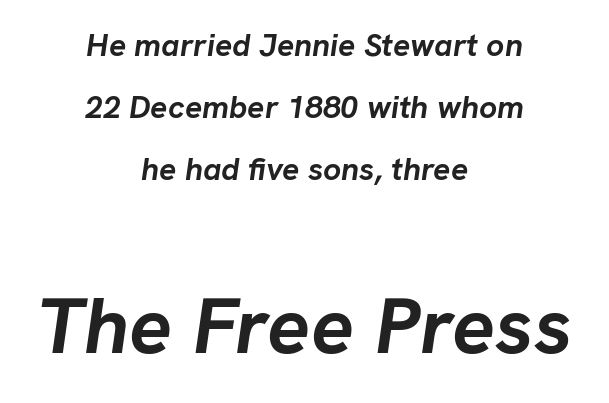
The image shows 80 px semibold type, italic (leaning right); set centered, loose line spacing (1.93x), normal letter spacing, not underlined; the second (bottom) block is 2.5x larger; low stroke contrast and a medium x-height.
